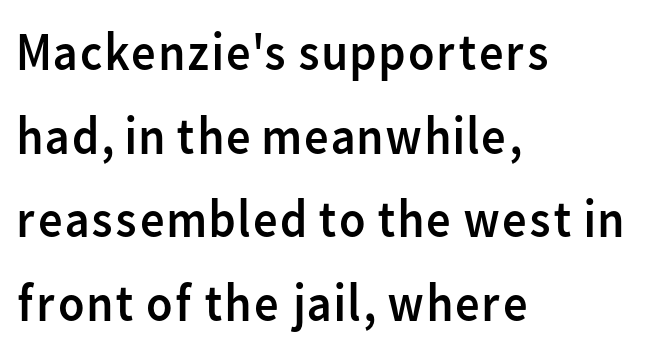
The image shows 54 px regular-weight sans-serif type, upright; set left-aligned, normal line spacing (1.55x), normal letter spacing, not underlined; low stroke contrast and a medium x-height.
